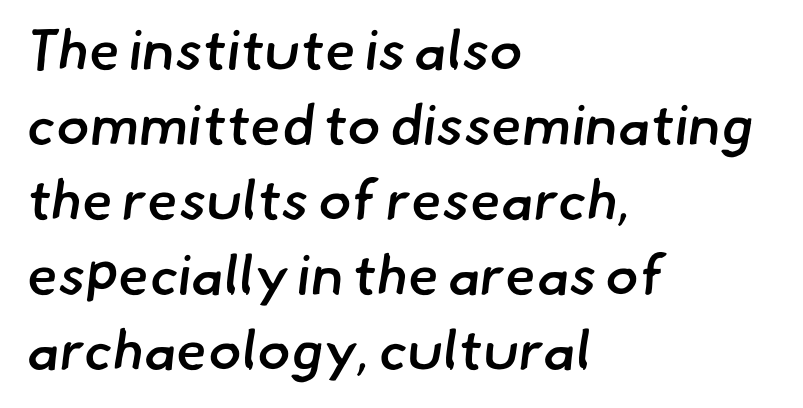
The image shows 56 px semibold sans-serif type; set left-aligned, normal line spacing (1.34x), normal letter spacing, not underlined; low stroke contrast and a small x-height.
